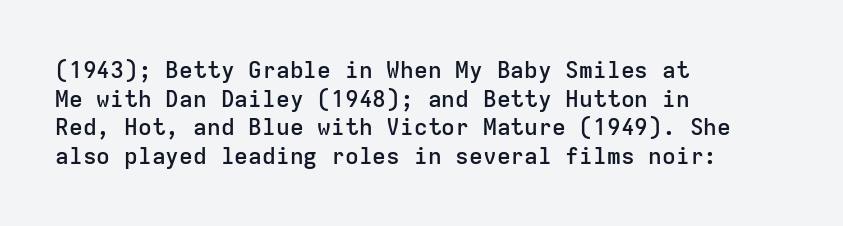
{"italic": "no", "bold": "semi", "underline": "no", "align": "left", "line_spacing_ratio": 1.24, "letter_spacing": "normal", "letter_spacing_em": 0.0, "glyph_px": 23}
